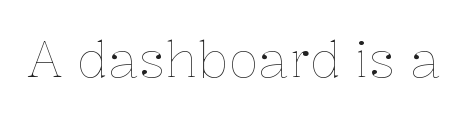
In terms of posture, this sample is upright. The face used here is proportionally spaced, like ordinary book or web type. Letters rest on an invisible, unmarked baseline. Caption: face not bold, strokes unweighted.
